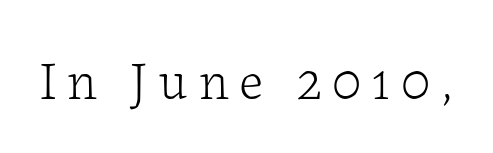
{"serif": "yes", "italic": "no", "bold": "no", "weight": "light", "width": "normal", "stroke_contrast": "low", "x_height": "medium", "monospaced": "no", "underline": "no", "letter_spacing": "wide", "letter_spacing_em": 0.2, "glyph_px": 53}
